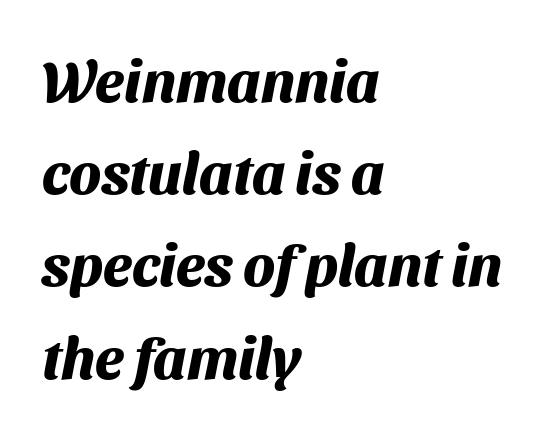
Q: Is the text bold? A: Yes.
Q: Is the typeface a serif or a sans-serif typeface? A: Sans-serif.
Q: Is the text underlined? A: No.
Q: How is the paragraph aligned? A: Left-aligned.
Q: Is the spacing between letters normal or unusually wide? A: Normal.
Q: Is the spacing between lines tight, normal or loose? A: Normal.
Q: Width (condensed, normal, or wide)? A: Normal.
Q: Stroke contrast? A: Medium.
Q: x-height? A: Medium.
Q: Monospaced? A: No.
